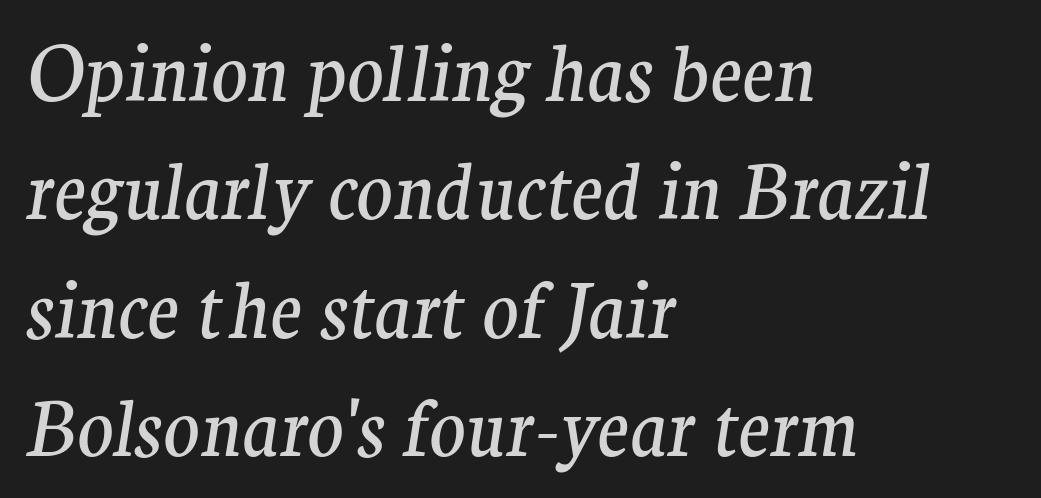
Slant detected: the letters are inclined. This sample uses a serif face. Between one letter and the next there's only the usual sliver of space. Leftover space on each line is placed entirely after the last word.
